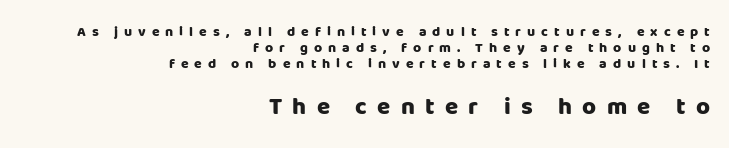
{"italic": "no", "bold": "yes", "underline": "no", "align": "right", "line_spacing": "tight", "line_spacing_ratio": 1.13, "letter_spacing": "wide", "letter_spacing_em": 0.43, "larger_block": "second", "size_ratio": 1.71, "glyph_px": 24}
